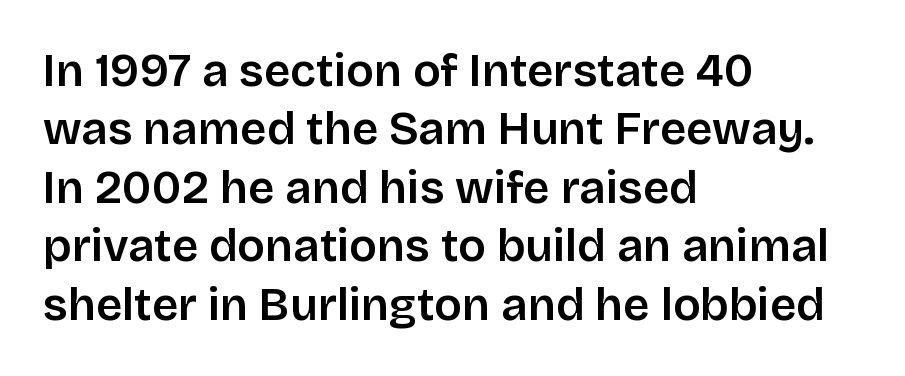
Q: Is the text italic (slanted)? A: No, it is upright.
Q: Is the typeface a serif or a sans-serif typeface? A: Sans-serif.
Q: Is the text underlined? A: No.
Q: How is the paragraph aligned? A: Left-aligned.
Q: Is the spacing between letters normal or unusually wide? A: Normal.
Q: Is the spacing between lines tight, normal or loose? A: Normal.
Q: Width (condensed, normal, or wide)? A: Normal.
Q: Stroke contrast? A: Low.
Q: x-height? A: Large.
Q: Monospaced? A: No.
